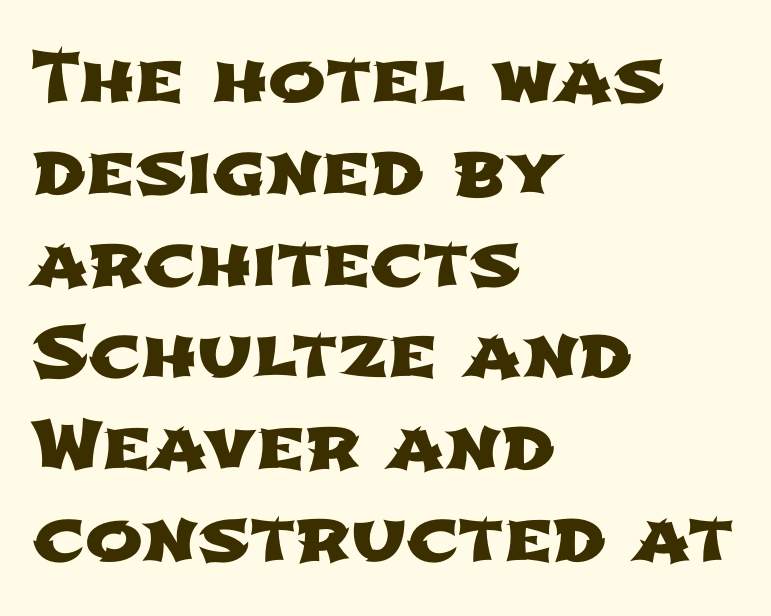
{"serif": "no", "width": "wide", "stroke_contrast": "low", "x_height": "medium", "monospaced": "no", "underline": "no", "align": "left", "line_spacing": "normal", "line_spacing_ratio": 1.33, "letter_spacing": "normal", "letter_spacing_em": 0.0, "glyph_px": 69}
